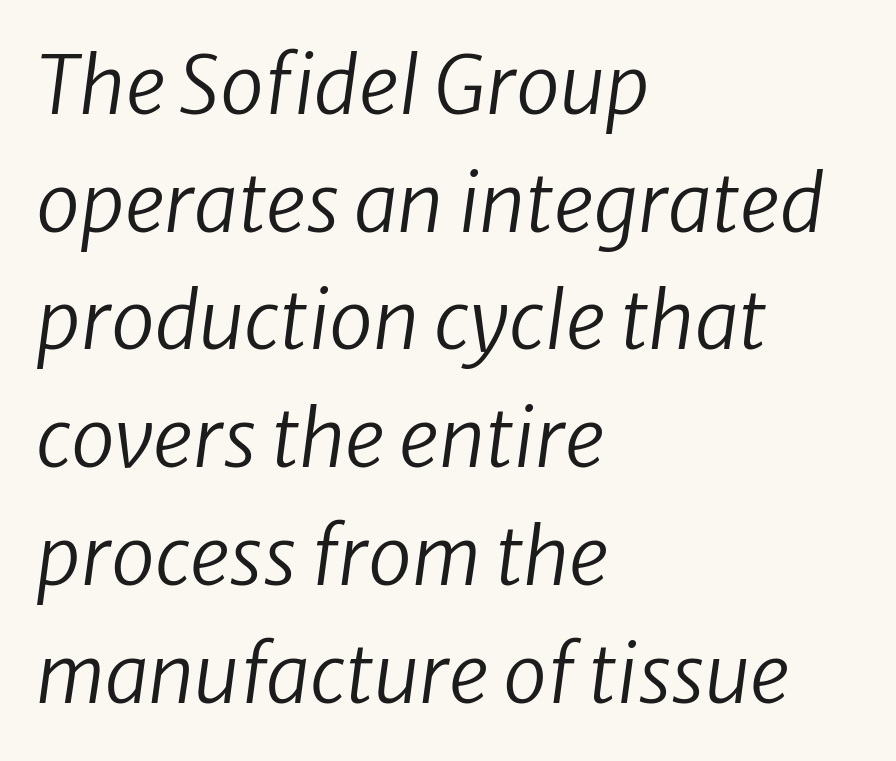
Here the designer chose a conventional face with non-uniform glyph widths. You could call the tracking neutral — neither tight nor loose. The characters are drawn with everyday or finer stroke widths. Summary of vertical rhythm: regular, with standard interline spacing. One-word summary of the alignment: left. Underline: absent.
